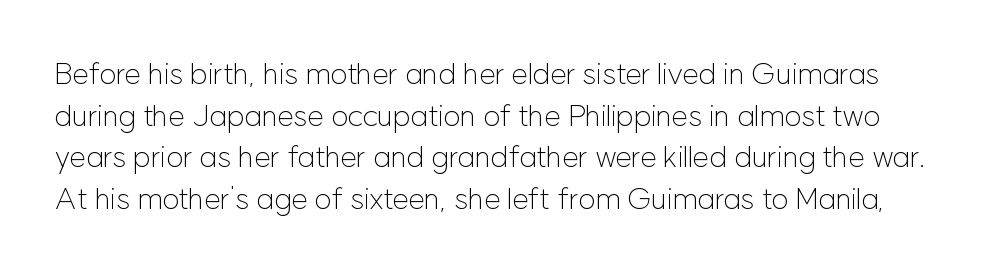
Q: Is the text bold? A: No.
Q: Is the text italic (slanted)? A: No, it is upright.
Q: Is the typeface a serif or a sans-serif typeface? A: Sans-serif.
Q: Is the text underlined? A: No.
Q: Is the spacing between letters normal or unusually wide? A: Normal.
Q: Is the spacing between lines tight, normal or loose? A: Normal.
Q: Width (condensed, normal, or wide)? A: Normal.
Q: Stroke contrast? A: Low.
Q: x-height? A: Medium.
Q: Monospaced? A: No.
